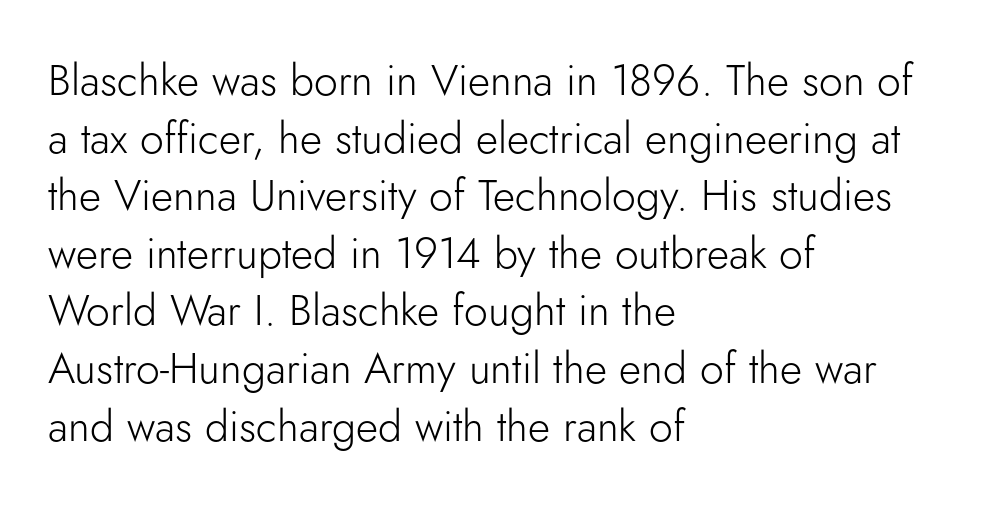
Q: Is the text bold? A: No.
Q: Is the text italic (slanted)? A: No, it is upright.
Q: Is the typeface a serif or a sans-serif typeface? A: Sans-serif.
Q: Is the text underlined? A: No.
Q: How is the paragraph aligned? A: Left-aligned.
Q: Is the spacing between letters normal or unusually wide? A: Normal.
Q: Is the spacing between lines tight, normal or loose? A: Normal.
Q: Width (condensed, normal, or wide)? A: Normal.
Q: Stroke contrast? A: Low.
Q: x-height? A: Small.
Q: Monospaced? A: No.
